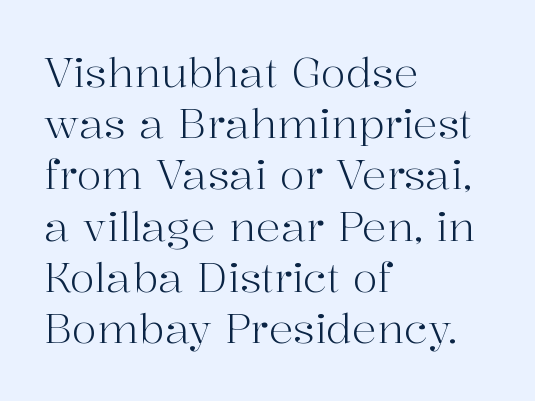
Vertical strokes here are truly vertical. Line beginnings align vertically; line endings do not. This is serif lettering, the kind often seen in printed books. How would I describe the line gaps? Plain and ordinary. Letters rest on an invisible, unmarked baseline.
